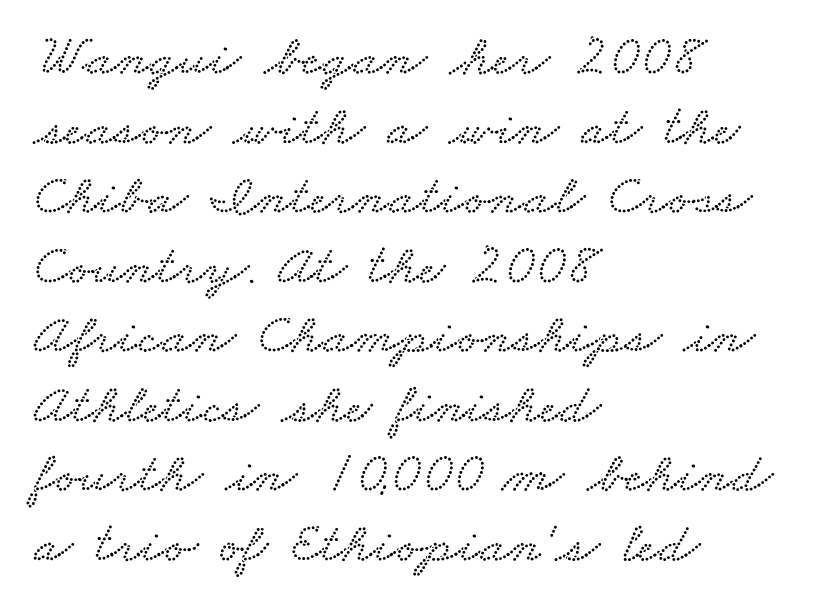
The image shows 57 px wide type; set left-aligned, line spacing 1.22x, normal letter spacing, not underlined; low stroke contrast and a small x-height.
